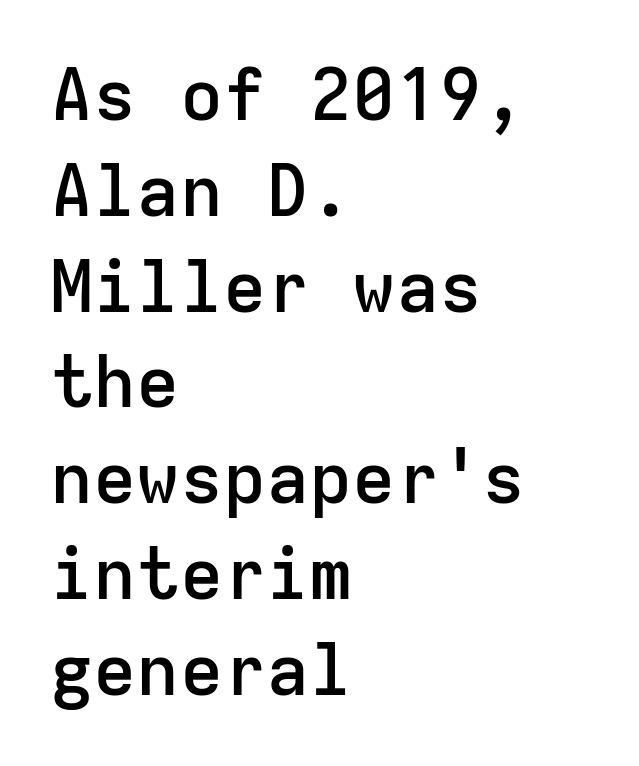
The image shows 72 px semibold sans-serif type, upright, monospaced; set left-aligned, normal line spacing (1.33x), normal letter spacing, not underlined; low stroke contrast and a medium x-height.
